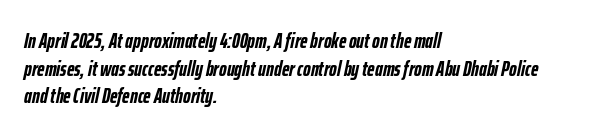
Q: Is the text bold? A: Yes.
Q: Is the text italic (slanted)? A: Yes, it leans right by about 12 degrees.
Q: Is the text underlined? A: No.
Q: How is the paragraph aligned? A: Left-aligned.
Q: Is the spacing between letters normal or unusually wide? A: Normal.
Q: Is the spacing between lines tight, normal or loose? A: Normal.
